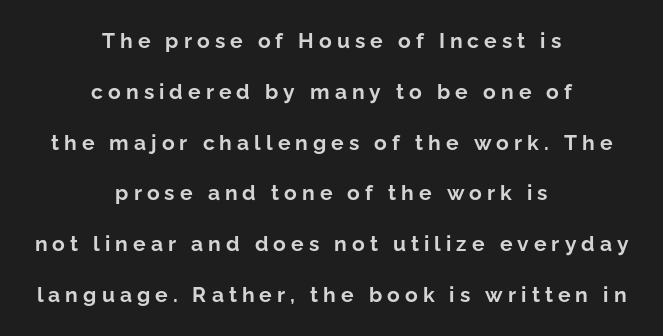
{"italic": "no", "bold": "yes", "underline": "no", "align": "center", "line_spacing": "loose", "line_spacing_ratio": 2.42, "letter_spacing": "wide", "letter_spacing_em": 0.24, "glyph_px": 21}
